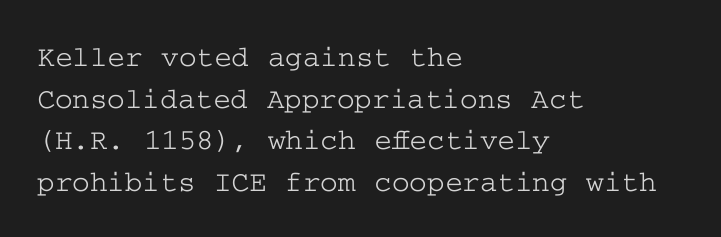
The image shows 30 px wide serif type, upright; set left-aligned, normal line spacing (1.39x), normal letter spacing, not underlined; low stroke contrast and a medium x-height.
